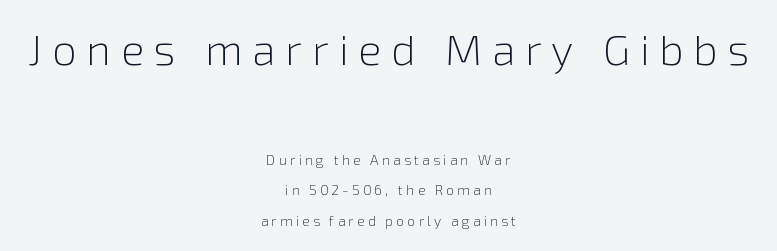
Letter spacing: wide. The face used here appears at its bigger size in the upper chunk. Typeset on center — no edge is straight. The strokes carry an ordinary text weight at most.
